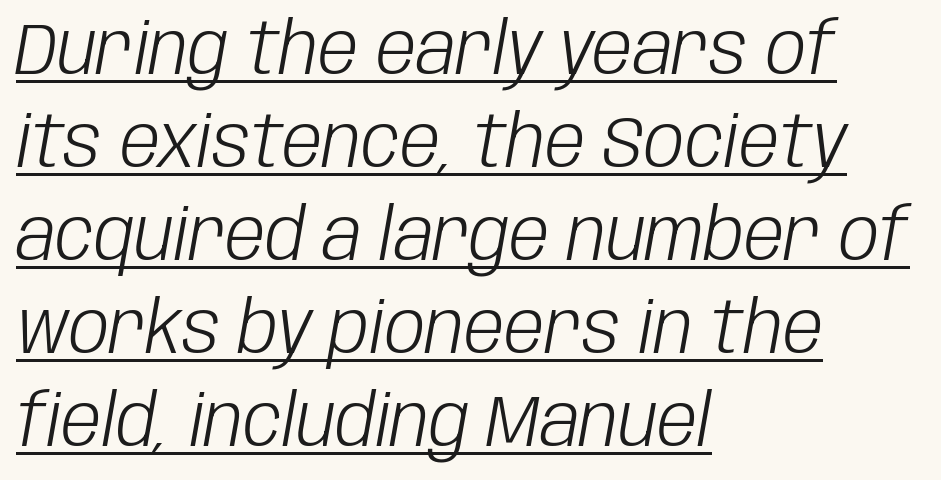
The image shows 72 px light, condensed type, italic (leaning right); set left-aligned, normal line spacing (1.29x), normal letter spacing, underlined; low stroke contrast and a large x-height.
